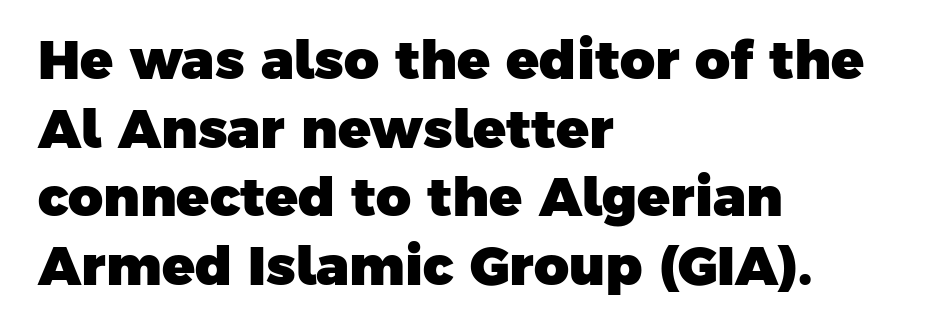
The image shows 54 px heavy sans-serif type; set left-aligned, normal line spacing (1.27x), normal letter spacing, not underlined; low stroke contrast and a medium x-height.
